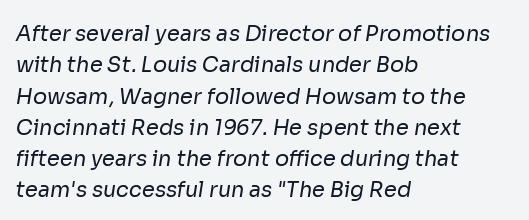
Horizontally, the lines are justified to the leading edge only. The space directly below the letters is spotless. There is no visible air inserted between adjacent glyphs. The face looks like a standard text weight, possibly lighter.
